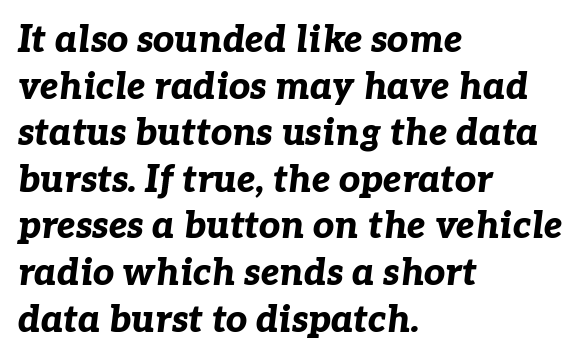
{"italic": "yes", "lean": "right", "slant_degrees": 7, "bold": "yes", "weight": "bold", "width": "normal", "stroke_contrast": "low", "x_height": "medium", "monospaced": "no", "underline": "no", "align": "left", "line_spacing": "normal", "line_spacing_ratio": 1.26, "letter_spacing": "normal", "letter_spacing_em": 0.0, "glyph_px": 37}
